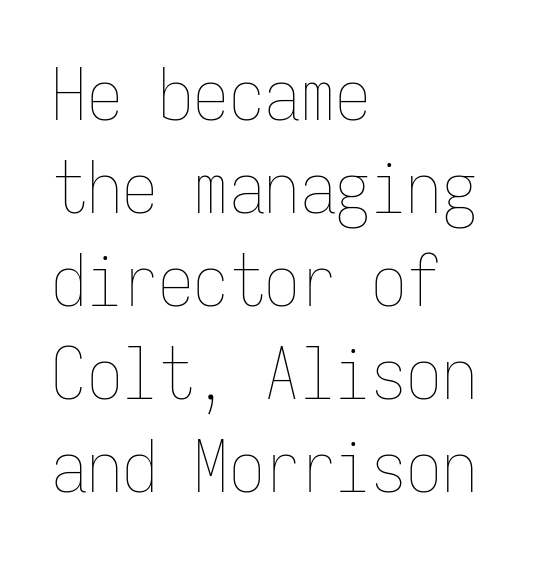
Q: Is the text bold? A: No.
Q: Is the text italic (slanted)? A: No, it is upright.
Q: Is the text underlined? A: No.
Q: How is the paragraph aligned? A: Left-aligned.
Q: Is the spacing between letters normal or unusually wide? A: Normal.
Q: Is the spacing between lines tight, normal or loose? A: Normal.
Q: Width (condensed, normal, or wide)? A: Condensed.
Q: Stroke contrast? A: Low.
Q: x-height? A: Medium.
Q: Monospaced? A: Yes.
